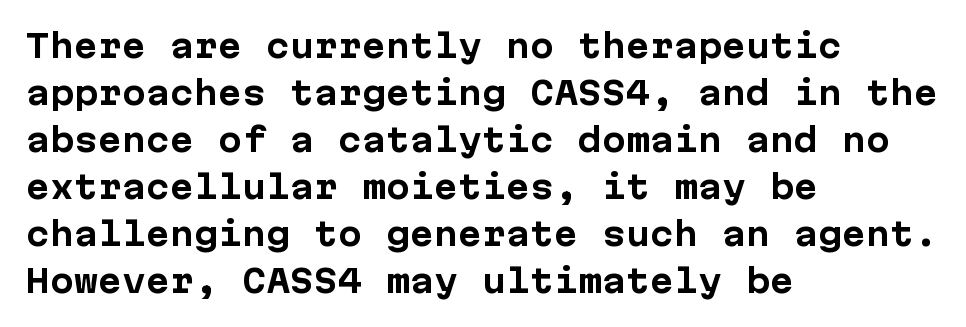
Q: Is the text bold? A: Yes.
Q: Is the text italic (slanted)? A: No, it is upright.
Q: Is the typeface a serif or a sans-serif typeface? A: Sans-serif.
Q: Is the text underlined? A: No.
Q: How is the paragraph aligned? A: Left-aligned.
Q: Is the spacing between letters normal or unusually wide? A: Normal.
Q: Is the spacing between lines tight, normal or loose? A: Normal.
Q: Width (condensed, normal, or wide)? A: Normal.
Q: Stroke contrast? A: Low.
Q: x-height? A: Medium.
